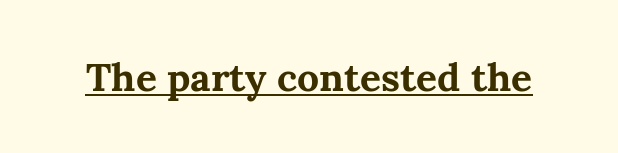
Q: Is the text bold? A: Yes.
Q: Is the text italic (slanted)? A: No, it is upright.
Q: Is the typeface a serif or a sans-serif typeface? A: Serif.
Q: Is the text underlined? A: Yes.
Q: Is the spacing between letters normal or unusually wide? A: Normal.
Q: Width (condensed, normal, or wide)? A: Normal.
Q: Stroke contrast? A: Medium.
Q: x-height? A: Medium.
Q: Monospaced? A: No.
